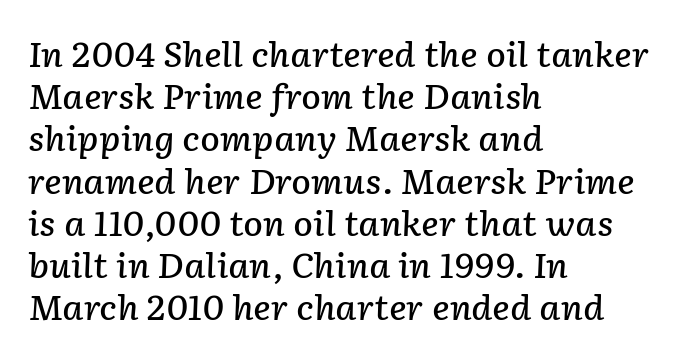
Q: Is the text bold? A: Semi-bold.
Q: Is the text italic (slanted)? A: Yes, it leans right by about 2 degrees.
Q: Is the text underlined? A: No.
Q: How is the paragraph aligned? A: Left-aligned.
Q: Is the spacing between letters normal or unusually wide? A: Normal.
Q: Is the spacing between lines tight, normal or loose? A: Normal.
Q: Width (condensed, normal, or wide)? A: Normal.
Q: Stroke contrast? A: Low.
Q: x-height? A: Medium.
Q: Monospaced? A: No.
